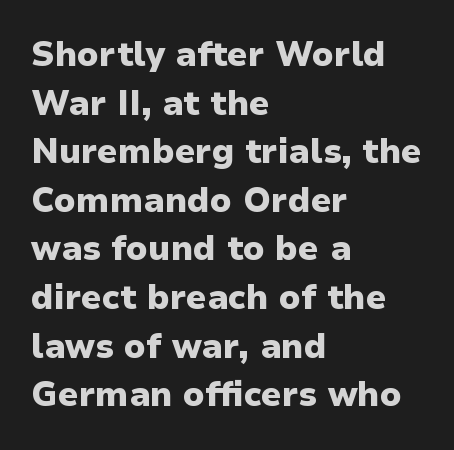
Typeset ragged right — the left edge is the straight one. Rule under the text: the space is simply empty. Nothing sits at the stroke ends, so this counts as sans-serif. A typesetter would call this proportional, since set widths differ per character. Italic: no, the glyphs are upright roman.
